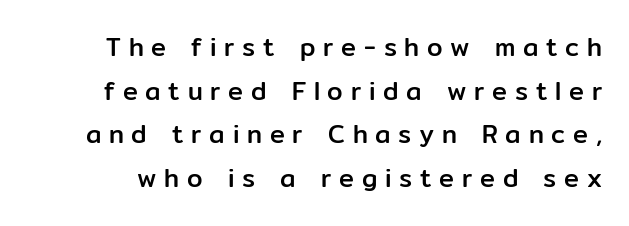
This sample uses expanded letter spacing, leaving extra air between glyphs. Ordinary non-slanted type is in use. Underline: absent.
